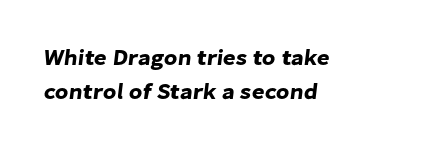
{"underline": "no", "align": "left", "line_spacing": "normal", "line_spacing_ratio": 1.53, "letter_spacing": "normal", "letter_spacing_em": 0.0, "glyph_px": 22}
